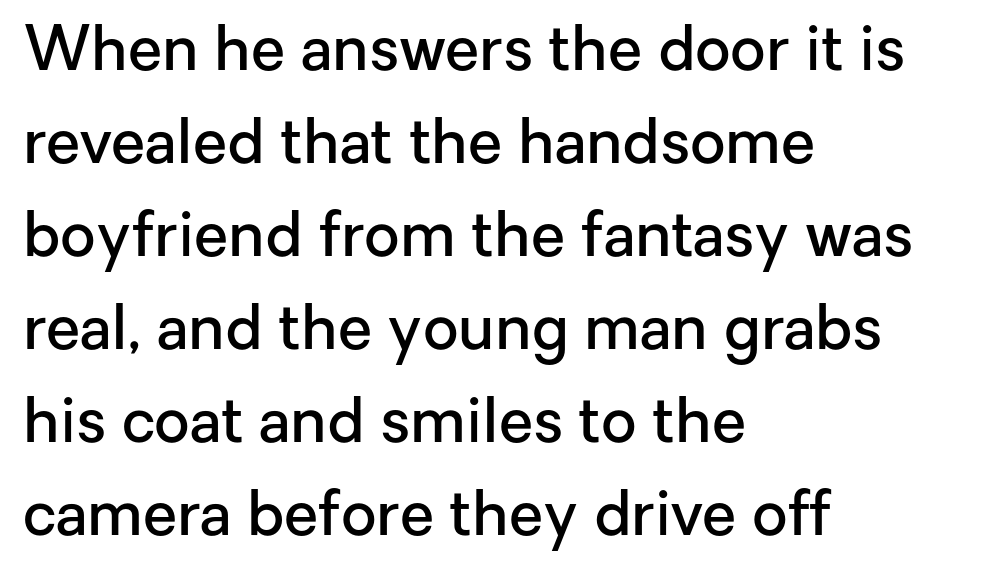
The image shows 62 px semibold sans-serif type, upright; set left-aligned, normal line spacing (1.5x), normal letter spacing, not underlined; low stroke contrast and a medium x-height.
